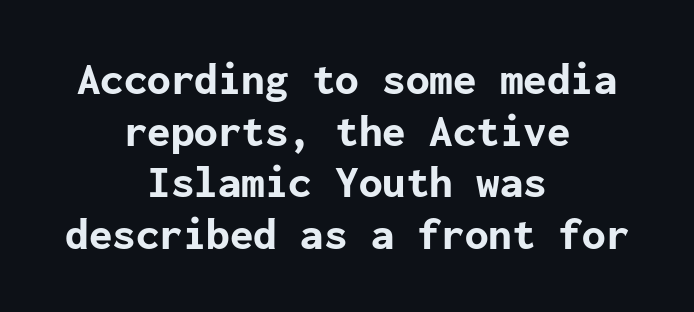
The image shows 47 px bold sans-serif type, upright; set centered, tight line spacing (1.1x), normal letter spacing, not underlined; low stroke contrast and a medium x-height.
